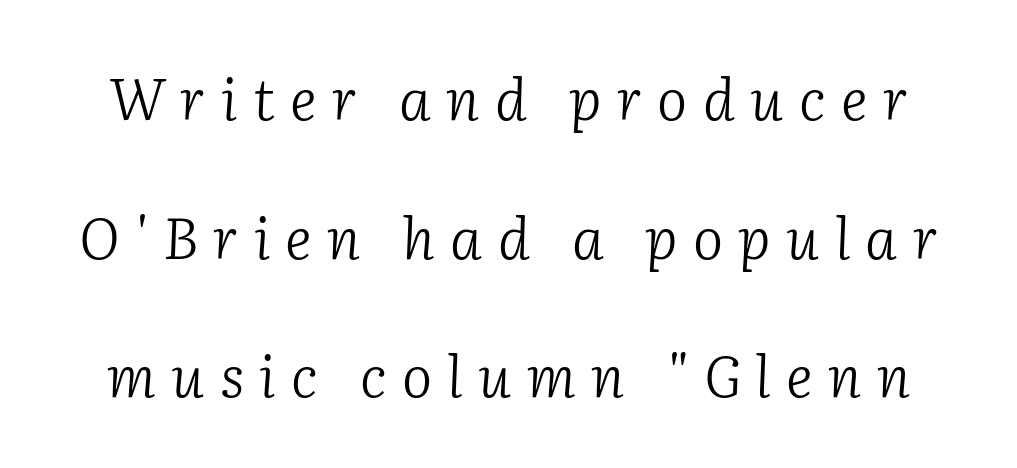
The horizontal fit of the characters is loose and conspicuously gappy. Stems here are at most as thick as an everyday book face. Proportional: the letters do not fall into vertical columns. Words float on clear page, feet unadorned. Look at the bottom of the vertical strokes: they flare into serifs here.
